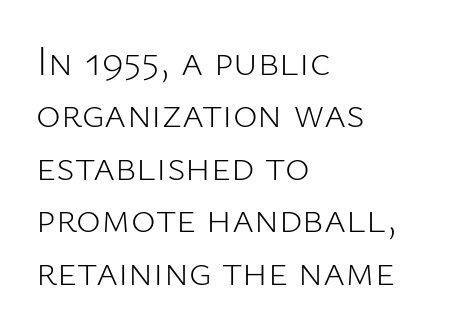
Look at the tracking — it's just the regular setting, nothing added. Each stroke keeps to a modest, everyday thickness or less. The baseline area is clear. A typesetter would call this proportional, since set widths differ per character. The vertical gap from one line to the next is medium. The rendering shows plain stroke endings on the letterforms — a sans-serif design.
